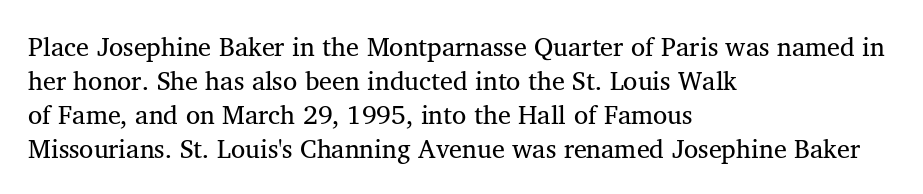
{"bold": "no", "underline": "no", "align": "left", "line_spacing": "normal", "line_spacing_ratio": 1.31, "letter_spacing": "normal", "letter_spacing_em": 0.0, "glyph_px": 26}
